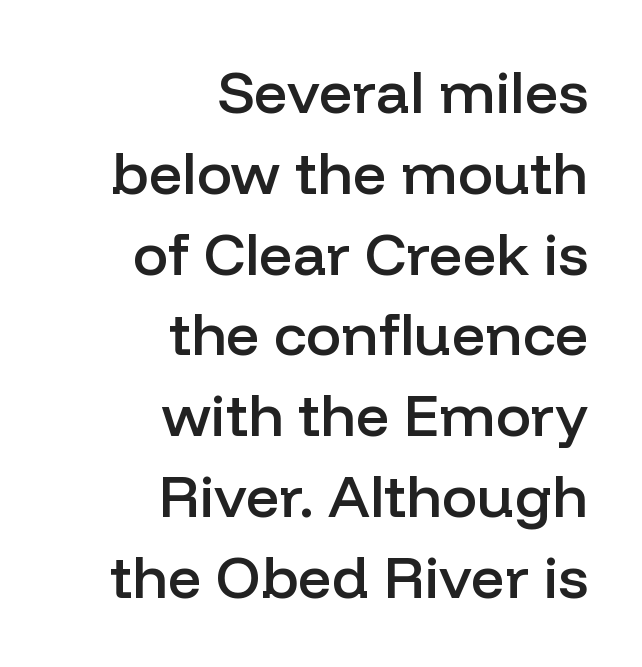
Q: Is the text bold? A: Semi-bold.
Q: Is the text italic (slanted)? A: No, it is upright.
Q: Is the typeface a serif or a sans-serif typeface? A: Sans-serif.
Q: Is the text underlined? A: No.
Q: How is the paragraph aligned? A: Right-aligned.
Q: Is the spacing between letters normal or unusually wide? A: Normal.
Q: Is the spacing between lines tight, normal or loose? A: Normal.
Q: Width (condensed, normal, or wide)? A: Normal.
Q: Stroke contrast? A: Low.
Q: x-height? A: Medium.
Q: Monospaced? A: No.
